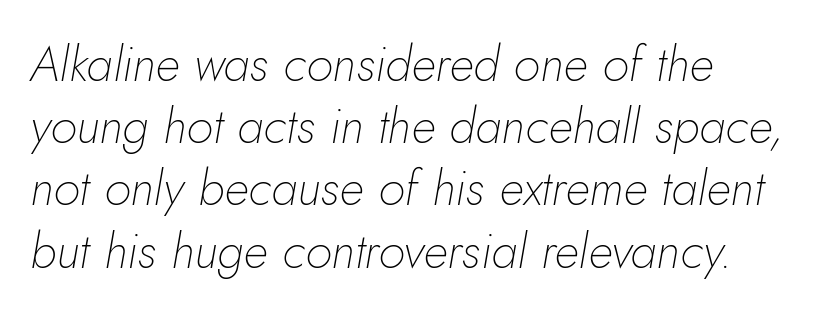
Q: Is the text bold? A: No.
Q: Is the text italic (slanted)? A: Yes, it leans right by about 10 degrees.
Q: Is the text underlined? A: No.
Q: How is the paragraph aligned? A: Left-aligned.
Q: Is the spacing between letters normal or unusually wide? A: Normal.
Q: Is the spacing between lines tight, normal or loose? A: Normal.
Q: Width (condensed, normal, or wide)? A: Normal.
Q: Stroke contrast? A: Low.
Q: x-height? A: Small.
Q: Monospaced? A: No.
